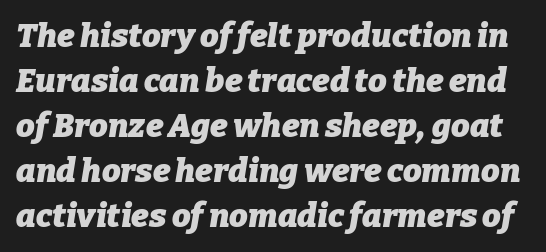
{"italic": "yes", "lean": "right", "slant_degrees": 9, "bold": "yes", "weight": "heavy", "width": "normal", "stroke_contrast": "low", "x_height": "medium", "monospaced": "no", "underline": "no", "line_spacing": "normal", "line_spacing_ratio": 1.36, "letter_spacing": "normal", "letter_spacing_em": 0.0, "glyph_px": 33}
